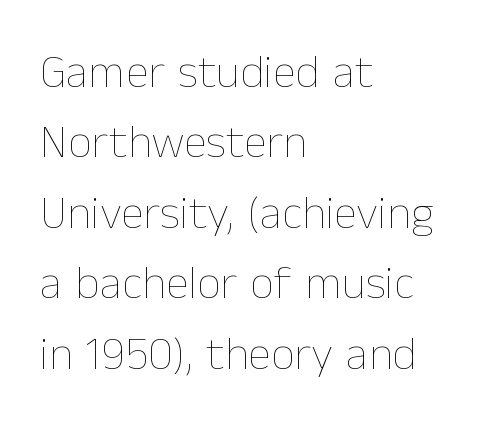
Q: Is the text bold? A: No.
Q: Is the text italic (slanted)? A: No, it is upright.
Q: Is the text underlined? A: No.
Q: How is the paragraph aligned? A: Left-aligned.
Q: Is the spacing between letters normal or unusually wide? A: Normal.
Q: Is the spacing between lines tight, normal or loose? A: Normal.
Q: Width (condensed, normal, or wide)? A: Normal.
Q: Stroke contrast? A: Low.
Q: x-height? A: Medium.
Q: Monospaced? A: No.
